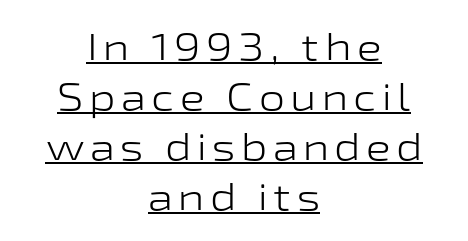
Unbolded letterforms with no extra heft. Compared with typical paragraphs, the rows here are spaced about the same. Quick note: underline on. If you folded the block vertically in half, each line would mirror itself in length.
